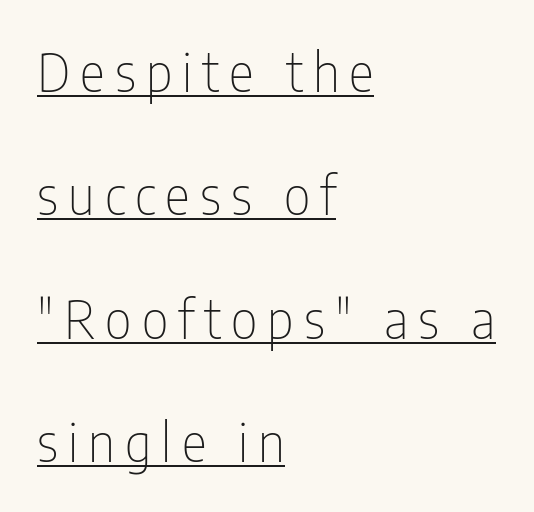
The image shows 53 px thin, condensed sans-serif type, upright; set left-aligned, loose line spacing (2.33x), underlined; low stroke contrast and a medium x-height.
